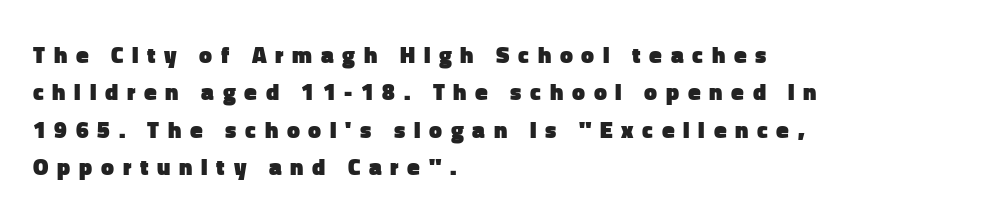
{"italic": "no", "bold": "yes", "underline": "no", "align": "left", "line_spacing": "normal", "line_spacing_ratio": 1.62, "letter_spacing": "wide", "letter_spacing_em": 0.38, "glyph_px": 23}
